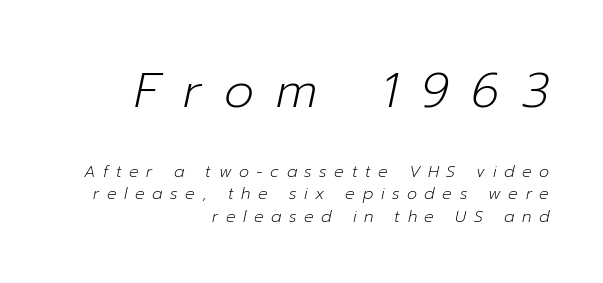
{"italic": "yes", "lean": "right", "slant_degrees": 12, "bold": "no", "weight": "light", "width": "normal", "stroke_contrast": "low", "x_height": "medium", "monospaced": "no", "underline": "no", "align": "right", "line_spacing": "normal", "line_spacing_ratio": 1.39, "letter_spacing": "wide", "letter_spacing_em": 0.47, "larger_block": "first", "size_ratio": 3.0, "glyph_px": 48}
